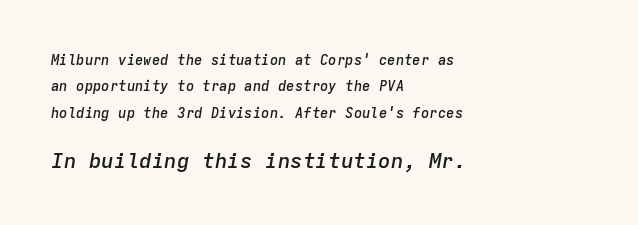
Caption: upper text group reduced, lower text group enlarged. Compared with typical body copy, the letter spacing here is the same. Where is the straight margin? On the left. When letters slant like this, we call the style italic.
